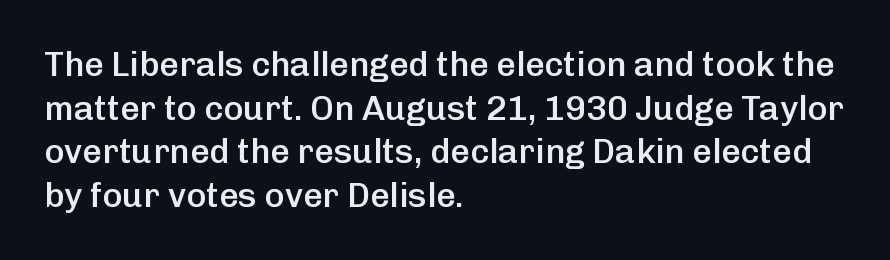
Note: no serifs on the glyphs. Rows of type keep a routine distance in the vertical direction. Compared with a centered layout, this one pins lines to the left instead. Notice how the stems are strictly vertical — no italics here. Short note: letters normally spaced. Moderately thickened strokes mark this as semibold type.
